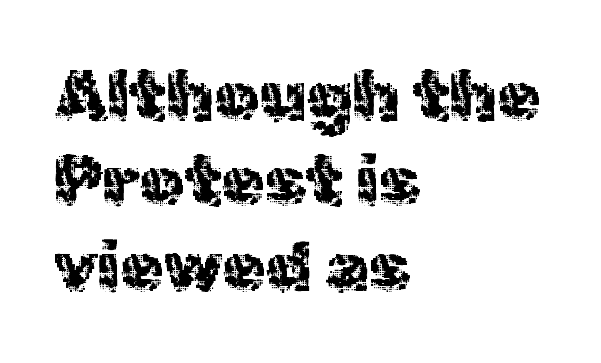
The image shows 70 px sans-serif type, upright; set left-aligned, line spacing 1.22x, normal letter spacing, not underlined; a medium x-height.
